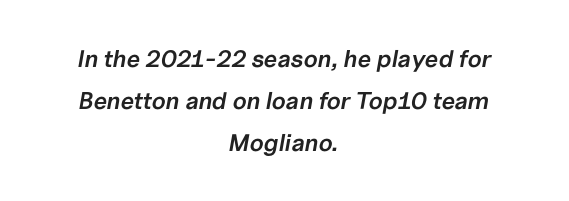
Does the lettering tilt? It does — this is italic. Inter-character spacing is left at the font's built-in metrics. The whitespace from short lines is split evenly between both sides. A somewhat darkened texture: the type is semibold rather than bold. The gap between lines stays unmarked.
